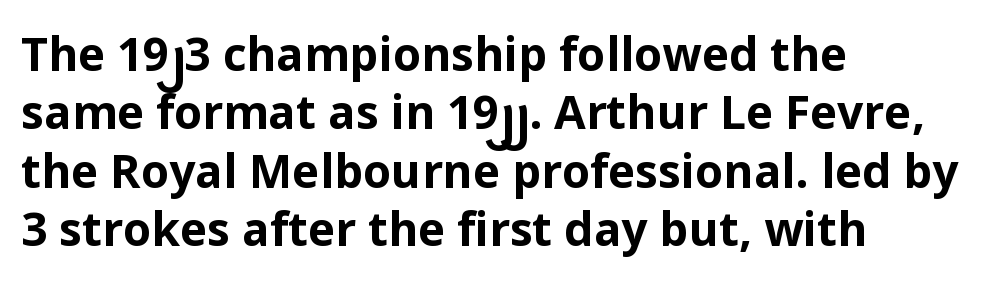
Think of a printed novel: that variable character pitch is what you see here. It's the straight-up-and-down kind of type. The designer left line spacing at the default. Left-aligned paragraph, ragged on the right. The letters are bold, with thick, heavy strokes. The font family rendered here belongs to the sans-serif group.
